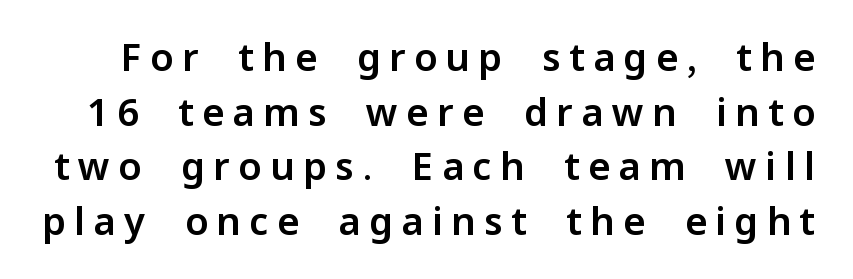
Think of a printed novel: that variable character pitch is what you see here. The lettering holds an erect, upright posture throughout. I'd call this a sans setting — the letters go barefoot. A bare baseline throughout the passage. Each new line begins a customary step beneath the previous one.
